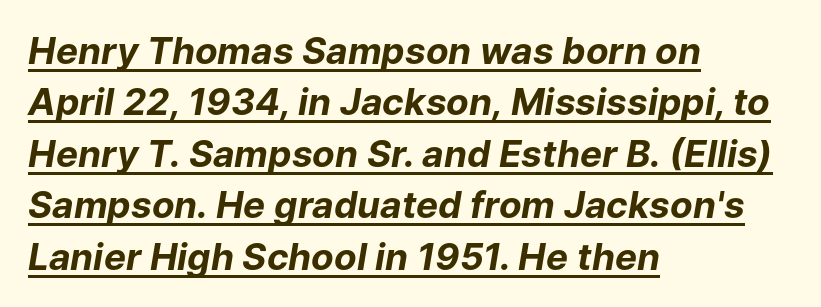
Set as a true bold cut, around the 700 mark. The ragged edge is on the right, which tells us the setting is flush left. Here the designer chose a conventional face with non-uniform glyph widths. Leading: standard. The rendering applies a slant to the glyphs. These characters rest on top of a visible drawn line.
